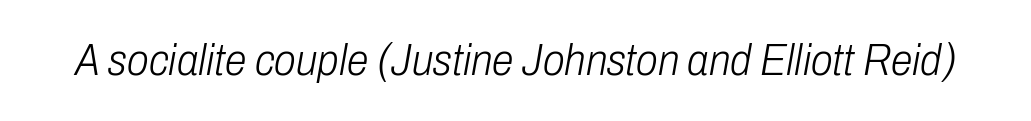
{"italic": "yes", "lean": "right", "slant_degrees": 10, "bold": "no", "weight": "light", "width": "condensed", "stroke_contrast": "low", "x_height": "medium", "monospaced": "no", "underline": "no", "letter_spacing": "normal", "letter_spacing_em": 0.0, "glyph_px": 44}
